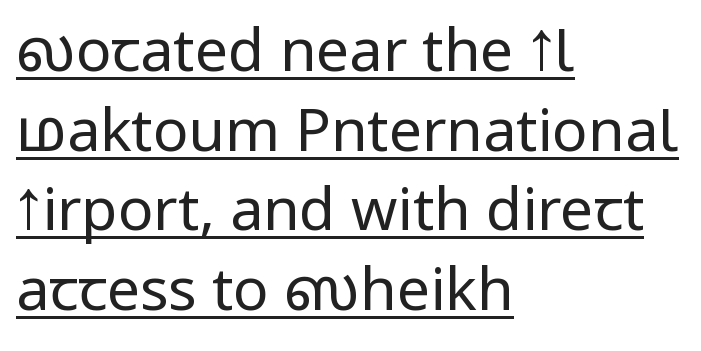
Q: Is the text bold? A: No.
Q: Is the text italic (slanted)? A: No, it is upright.
Q: Is the typeface a serif or a sans-serif typeface? A: Sans-serif.
Q: Is the text underlined? A: Yes.
Q: How is the paragraph aligned? A: Left-aligned.
Q: Is the spacing between letters normal or unusually wide? A: Normal.
Q: Is the spacing between lines tight, normal or loose? A: Normal.
Q: Width (condensed, normal, or wide)? A: Condensed.
Q: Stroke contrast? A: Low.
Q: x-height? A: Large.
Q: Monospaced? A: No.
